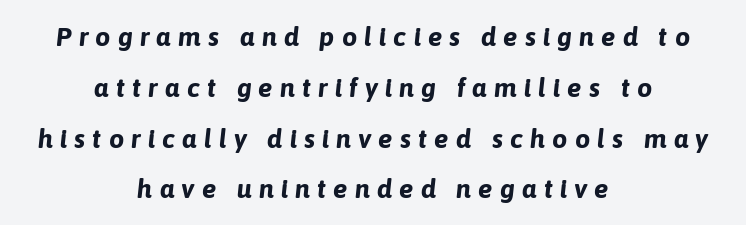
Q: Is the text bold? A: Yes.
Q: Is the text italic (slanted)? A: Yes, it leans right by about 6 degrees.
Q: Is the text underlined? A: No.
Q: How is the paragraph aligned? A: Centered.
Q: Is the spacing between letters normal or unusually wide? A: Unusually wide.
